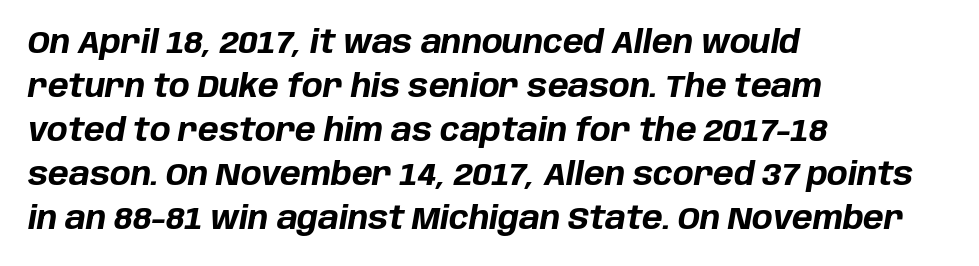
{"italic": "yes", "lean": "right", "slant_degrees": 10, "bold": "yes", "weight": "bold", "width": "normal", "stroke_contrast": "low", "x_height": "large", "monospaced": "no", "underline": "no", "align": "left", "line_spacing": "normal", "line_spacing_ratio": 1.42, "letter_spacing": "normal", "letter_spacing_em": 0.0, "glyph_px": 31}
